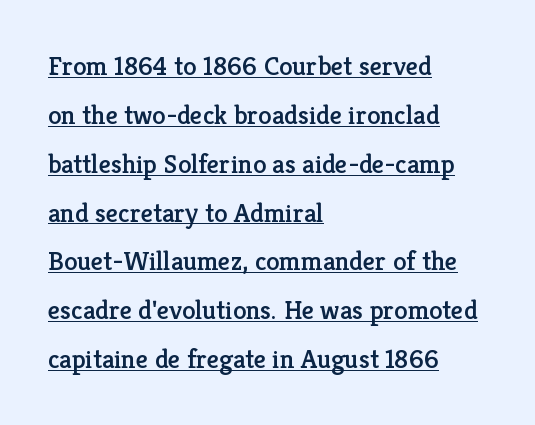
Q: Is the text italic (slanted)? A: No, it is upright.
Q: Is the text underlined? A: Yes.
Q: How is the paragraph aligned? A: Left-aligned.
Q: Is the spacing between letters normal or unusually wide? A: Normal.
